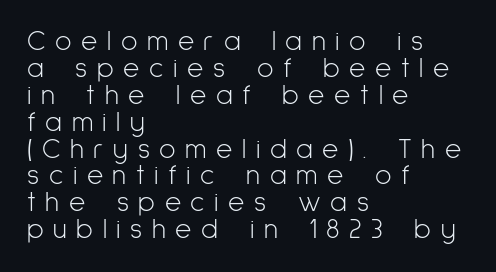
Q: Is the text bold? A: No.
Q: Is the text italic (slanted)? A: No, it is upright.
Q: Is the typeface a serif or a sans-serif typeface? A: Sans-serif.
Q: Is the text underlined? A: No.
Q: How is the paragraph aligned? A: Left-aligned.
Q: Is the spacing between letters normal or unusually wide? A: Unusually wide.
Q: Is the spacing between lines tight, normal or loose? A: Tight.
Q: Width (condensed, normal, or wide)? A: Condensed.
Q: Stroke contrast? A: Low.
Q: x-height? A: Medium.
Q: Monospaced? A: No.
